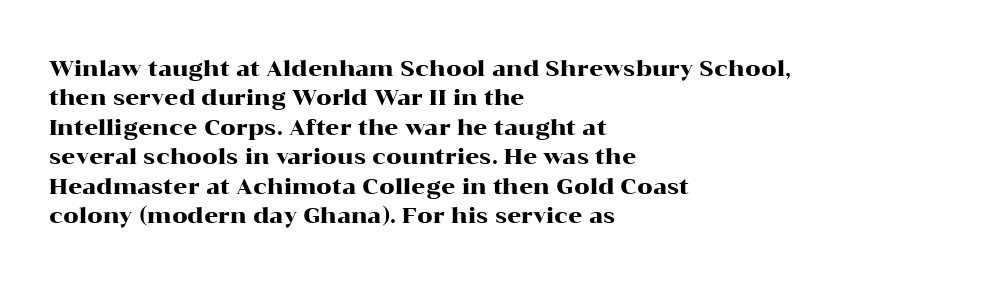
Q: Is the text italic (slanted)? A: No, it is upright.
Q: Is the text underlined? A: No.
Q: How is the paragraph aligned? A: Left-aligned.
Q: Is the spacing between letters normal or unusually wide? A: Normal.
Q: Is the spacing between lines tight, normal or loose? A: Normal.
